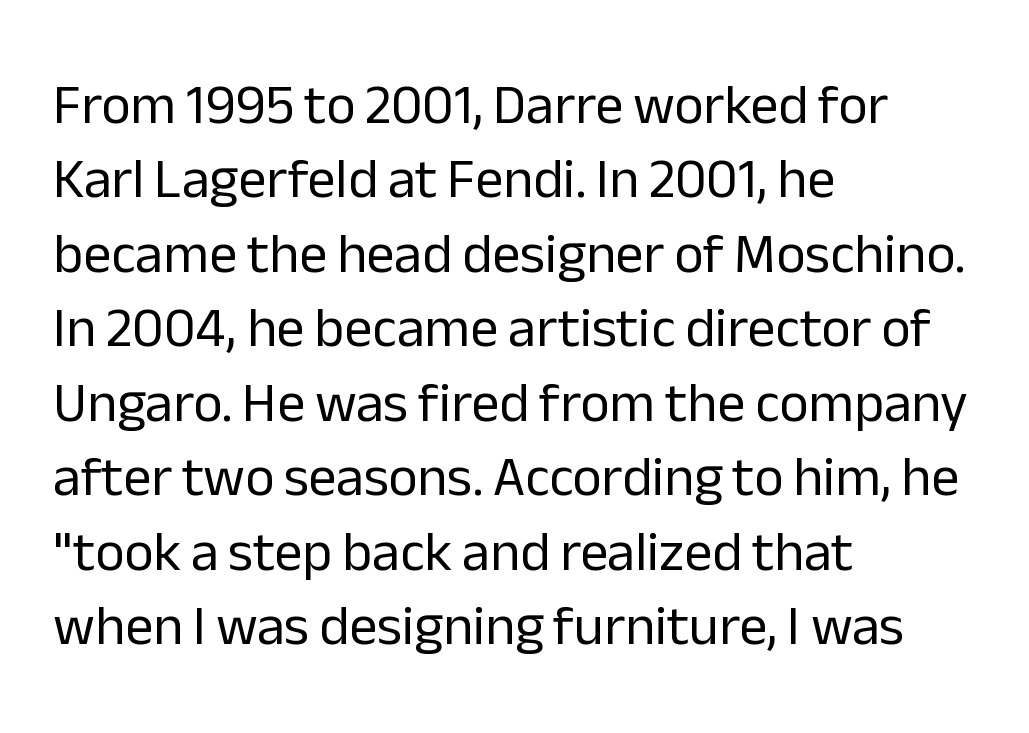
Is this a fixed-width face? No — the glyphs have proportional, varying widths. The typesetter chose a ragged-right arrangement here. The area under the type is left untouched. Is there much room between lines? A standard amount, neither cramped nor airy. It's the straight-up-and-down kind of type. Bold? No — there's no thickening of the strokes.
